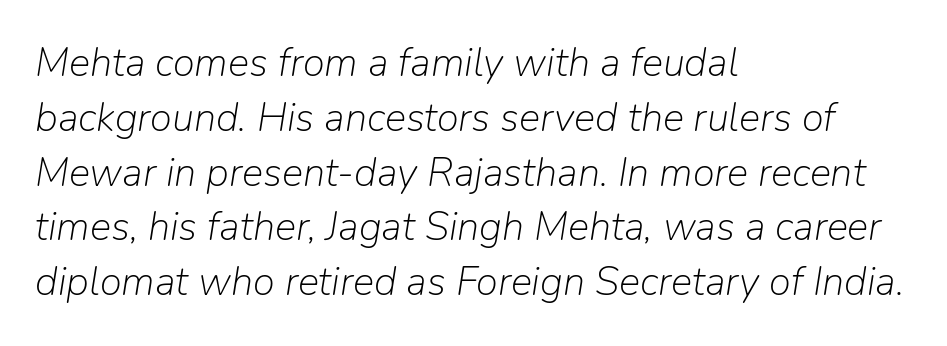
{"italic": "yes", "lean": "right", "slant_degrees": 9, "bold": "no", "weight": "light", "width": "normal", "stroke_contrast": "low", "x_height": "medium", "monospaced": "no", "underline": "no", "align": "left", "line_spacing": "normal", "line_spacing_ratio": 1.37, "letter_spacing": "normal", "letter_spacing_em": 0.0, "glyph_px": 40}
